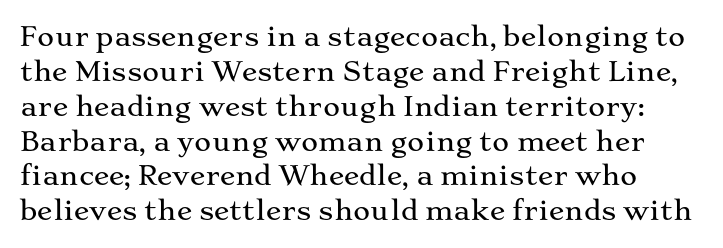
Q: Is the text italic (slanted)? A: No, it is upright.
Q: Is the text underlined? A: No.
Q: Is the spacing between letters normal or unusually wide? A: Normal.
Q: Is the spacing between lines tight, normal or loose? A: Normal.
